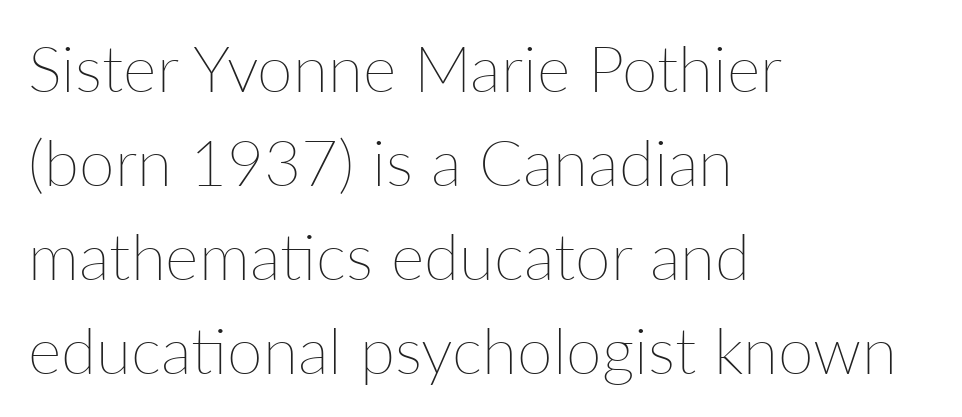
Vertical spacing — default. Is this a heavy cut? Hardly; it is regular or lighter. Do the characters align in a grid? No, the font is proportional. The horizontal fit of the characters is conventional and even. Casual observation: everything's shoved over to the left.
